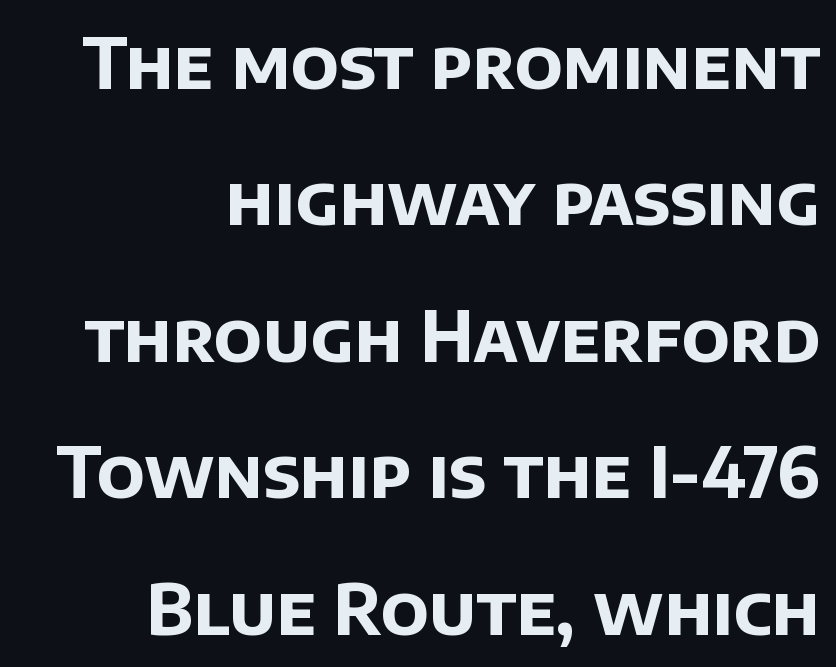
Q: Is the text bold? A: Yes.
Q: Is the typeface a serif or a sans-serif typeface? A: Sans-serif.
Q: Is the text underlined? A: No.
Q: How is the paragraph aligned? A: Right-aligned.
Q: Is the spacing between letters normal or unusually wide? A: Normal.
Q: Is the spacing between lines tight, normal or loose? A: Loose.
Q: Width (condensed, normal, or wide)? A: Normal.
Q: Stroke contrast? A: Low.
Q: x-height? A: Large.
Q: Monospaced? A: No.
